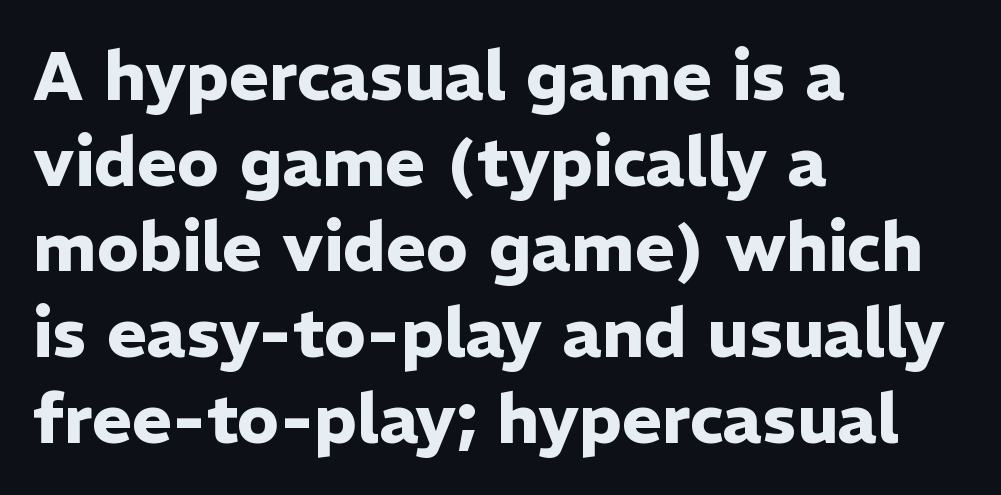
{"serif": "no", "italic": "no", "bold": "yes", "weight": "heavy", "width": "normal", "stroke_contrast": "low", "x_height": "medium", "monospaced": "no", "underline": "no", "align": "left", "line_spacing": "normal", "line_spacing_ratio": 1.26, "letter_spacing": "normal", "letter_spacing_em": 0.0, "glyph_px": 68}
